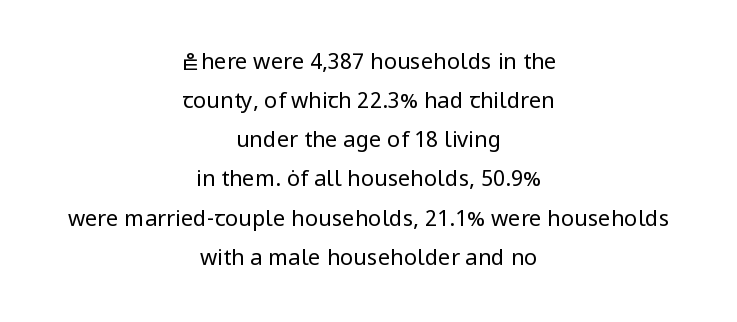
The image shows 22 px text type, upright; set centered, line spacing 1.78x, normal letter spacing, not underlined.
